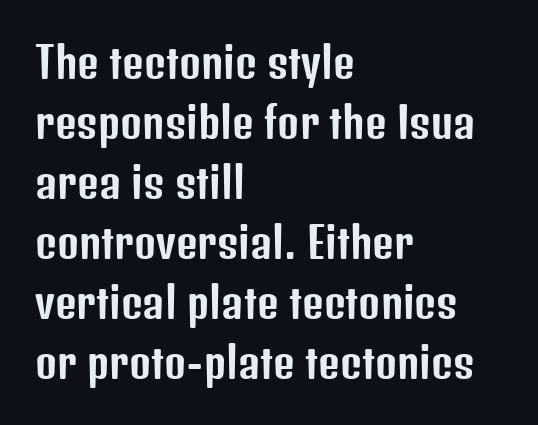
Q: Is the text italic (slanted)? A: No, it is upright.
Q: Is the typeface a serif or a sans-serif typeface? A: Sans-serif.
Q: Is the text underlined? A: No.
Q: How is the paragraph aligned? A: Left-aligned.
Q: Is the spacing between letters normal or unusually wide? A: Normal.
Q: Is the spacing between lines tight, normal or loose? A: Normal.
Q: Width (condensed, normal, or wide)? A: Condensed.
Q: Stroke contrast? A: Low.
Q: x-height? A: Medium.
Q: Monospaced? A: No.
